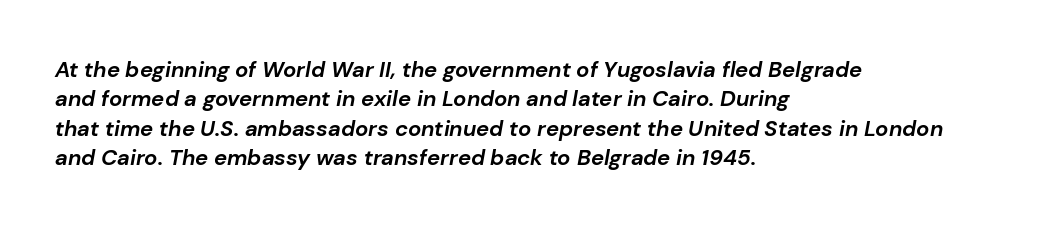
Strong, thick strokes mark this as bold type. Caption: multi-line text, flush left, ragged right. The block of text has a typical density, with ordinary space between rows. Is the letter spacing exaggerated? No — it looks like the ordinary default. These lines were composed using italics.
